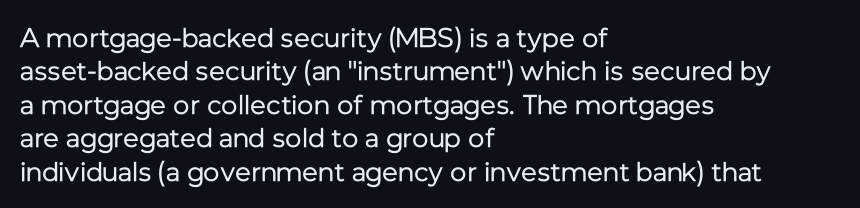
No letter is thick-stroked: the sample isn't bold. This rendering leaves character spacing at its baseline value. A bare baseline throughout the passage. Line beginnings align vertically; line endings do not. This sample uses an upright cut, with every glyph sitting square on the baseline.
